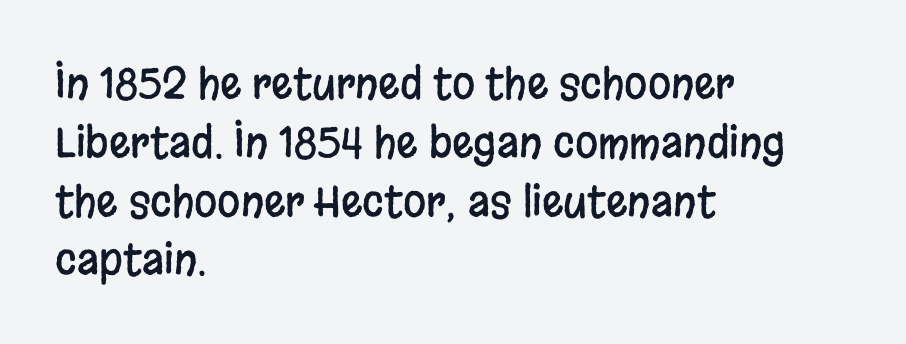
The area under the type is left untouched. This block has exactly the height ordinary leading produces. In terms of letterform style, serifs are entirely absent. The passage shown is typed in a proportional face where columns would drift. Alignment: flush left. Look at the tracking — it's just the regular setting, nothing added.
